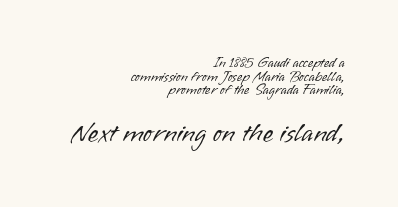
{"bold": "no", "underline": "no", "align": "right", "line_spacing": "tight", "line_spacing_ratio": 0.97, "letter_spacing": "normal", "letter_spacing_em": 0.0, "larger_block": "second", "size_ratio": 1.93, "glyph_px": 27}
